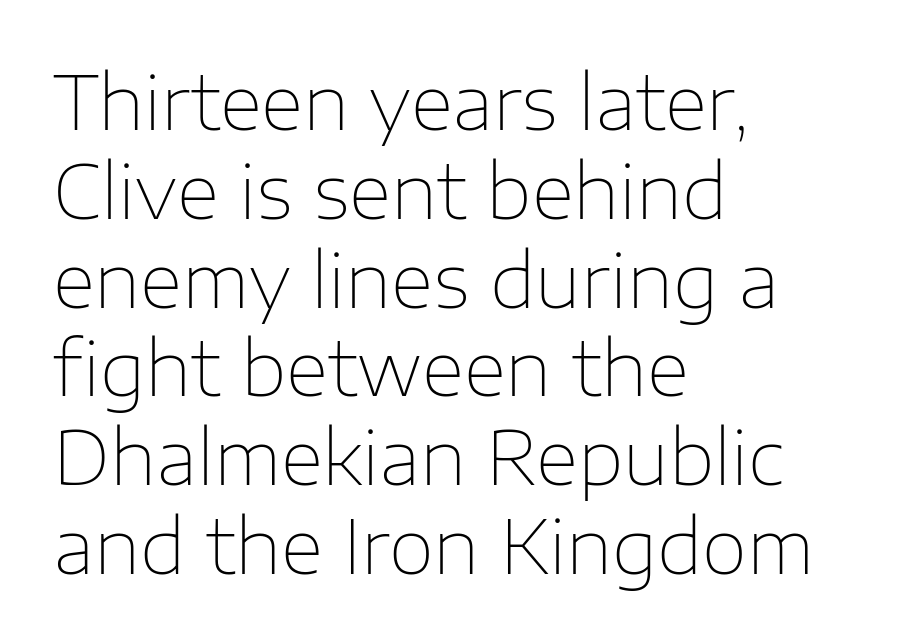
{"serif": "no", "italic": "no", "bold": "no", "weight": "thin", "width": "normal", "stroke_contrast": "low", "x_height": "medium", "monospaced": "no", "underline": "no", "align": "left", "line_spacing_ratio": 1.2, "letter_spacing": "normal", "letter_spacing_em": 0.0, "glyph_px": 74}
